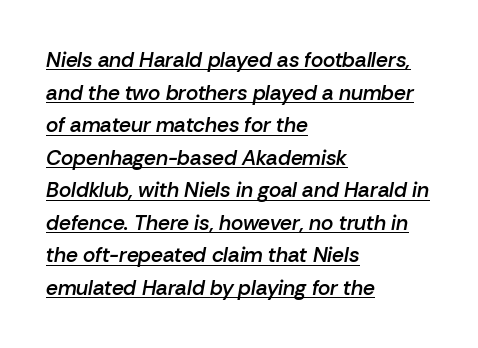
{"italic": "yes", "lean": "right", "slant_degrees": 10, "bold": "semi", "underline": "yes", "align": "left", "line_spacing": "normal", "line_spacing_ratio": 1.55, "letter_spacing": "normal", "letter_spacing_em": 0.0, "glyph_px": 21}
